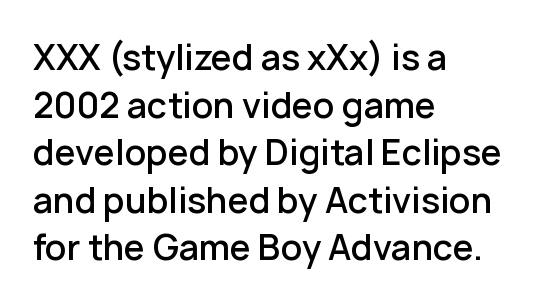
The image shows 34 px semibold sans-serif type, upright; set left-aligned, normal line spacing (1.4x), normal letter spacing, not underlined; low stroke contrast and a medium x-height.
